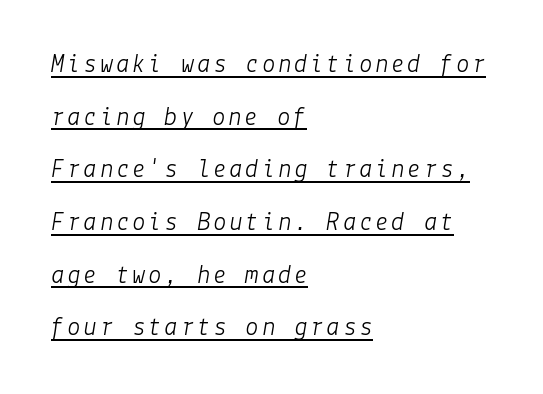
The image shows 27 px text type, italic (leaning right); set left-aligned, loose line spacing (1.95x), underlined.
